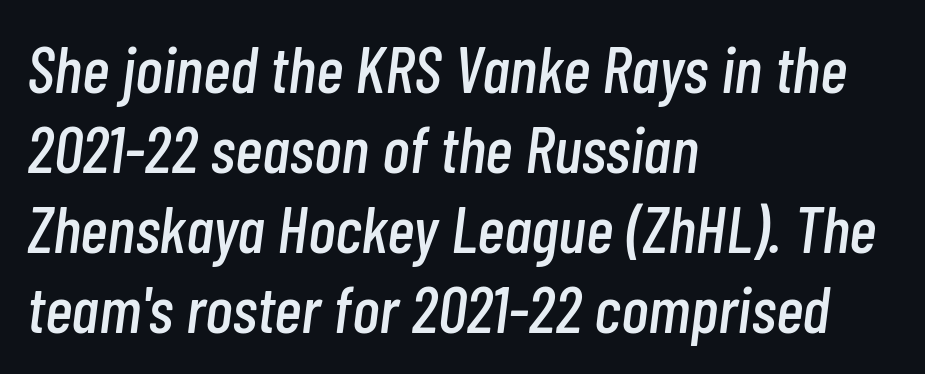
{"italic": "yes", "lean": "right", "slant_degrees": 7, "width": "condensed", "stroke_contrast": "low", "x_height": "medium", "monospaced": "no", "underline": "no", "align": "left", "line_spacing_ratio": 1.21, "letter_spacing": "normal", "letter_spacing_em": 0.0, "glyph_px": 66}
